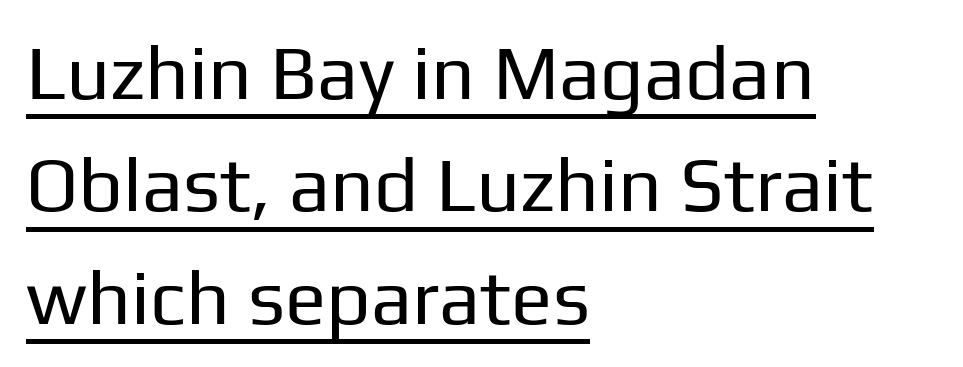
The image shows 77 px regular-weight sans-serif type, upright; set left-aligned, normal line spacing (1.46x), normal letter spacing, underlined; low stroke contrast and a medium x-height.
